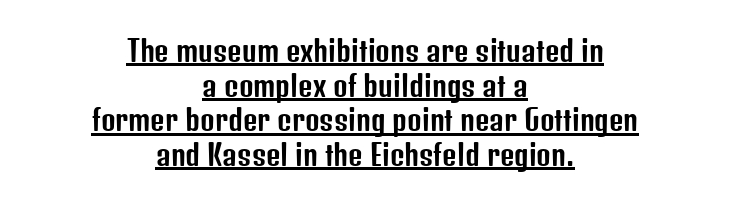
One-word summary of the alignment: center. In terms of posture, this sample is upright. Looks like regular typesetting: each glyph gets only the width it needs. A typesetter would label this face a sans. What decoration does the sample have? An underline. Words appear dense and cohesive because spacing is normal.
